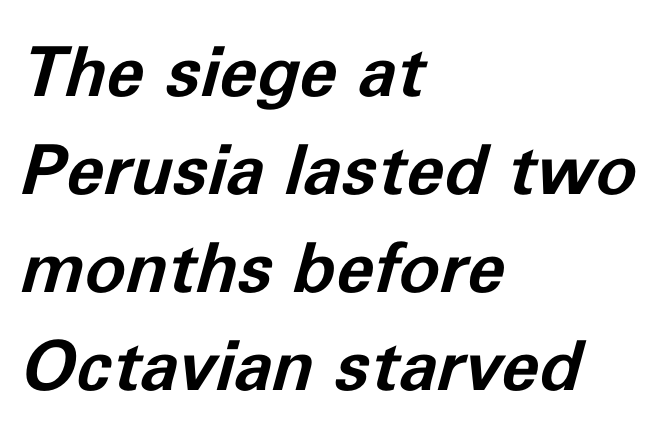
Descenders hang freely into open space. Students, observe: this is what conventionally led text looks like. Line beginnings align vertically; line endings do not. The face used here has a pronounced slope to its letters. How are the letters spaced? Ordinarily, with no added tracking. As a designer I'd log this as weight 700, bold.
